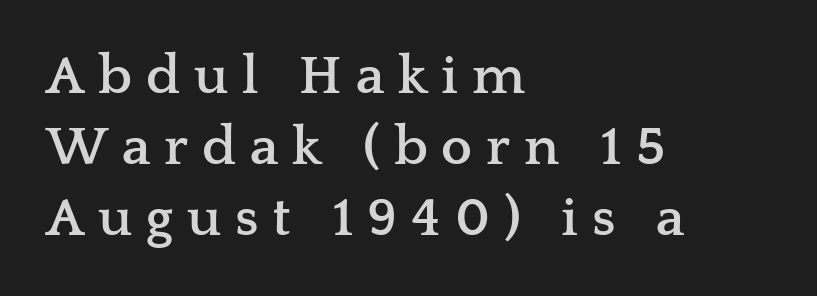
{"serif": "yes", "italic": "no", "bold": "yes", "weight": "semibold", "width": "wide", "stroke_contrast": "low", "x_height": "medium", "monospaced": "no", "underline": "no", "align": "left", "line_spacing": "normal", "line_spacing_ratio": 1.29, "letter_spacing": "wide", "letter_spacing_em": 0.25, "glyph_px": 55}
